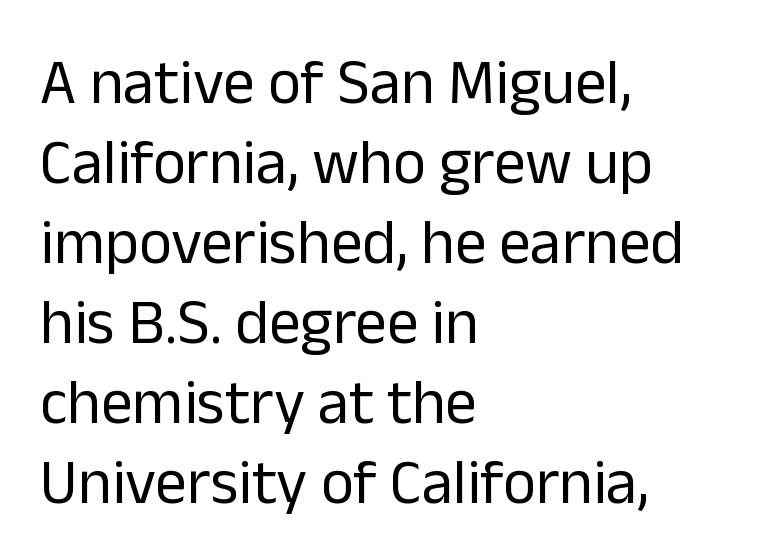
{"serif": "no", "italic": "no", "bold": "no", "weight": "regular", "width": "normal", "stroke_contrast": "low", "x_height": "medium", "monospaced": "no", "underline": "no", "align": "left", "line_spacing": "normal", "line_spacing_ratio": 1.27, "letter_spacing": "normal", "letter_spacing_em": 0.0, "glyph_px": 63}
